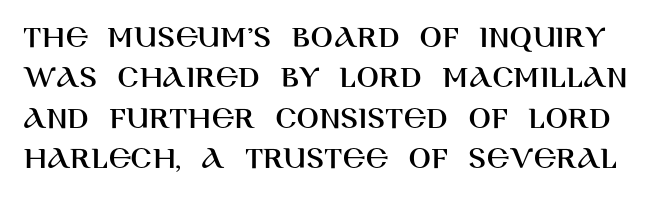
Q: Is the text italic (slanted)? A: No, it is upright.
Q: Is the typeface a serif or a sans-serif typeface? A: Sans-serif.
Q: Is the text underlined? A: No.
Q: Is the spacing between letters normal or unusually wide? A: Normal.
Q: Width (condensed, normal, or wide)? A: Normal.
Q: Stroke contrast? A: High.
Q: x-height? A: Large.
Q: Monospaced? A: No.
